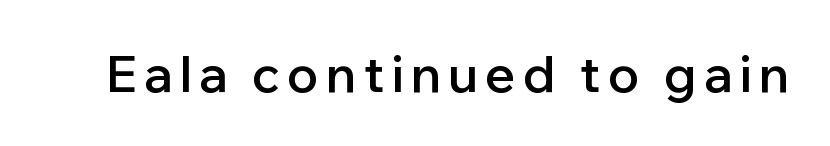
The image shows 50 px semibold sans-serif type, upright; set not underlined; low stroke contrast and a medium x-height.
